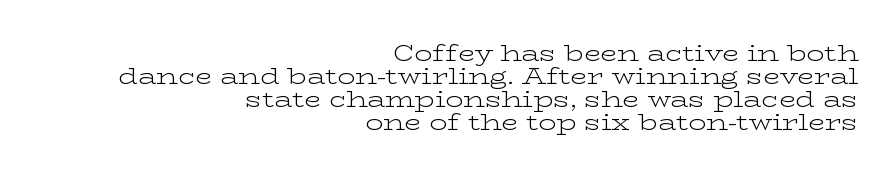
The rendering keeps characters at their native spacing. Just letters on the line, the space beneath them empty. Does the copy run flush right? Yes — the right margin is perfectly even. The lettering holds an erect, upright posture throughout.
